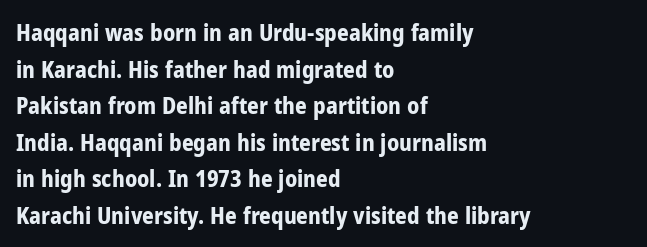
{"italic": "no", "bold": "yes", "underline": "no", "align": "left", "line_spacing": "normal", "line_spacing_ratio": 1.59, "letter_spacing": "normal", "letter_spacing_em": 0.0, "glyph_px": 23}
